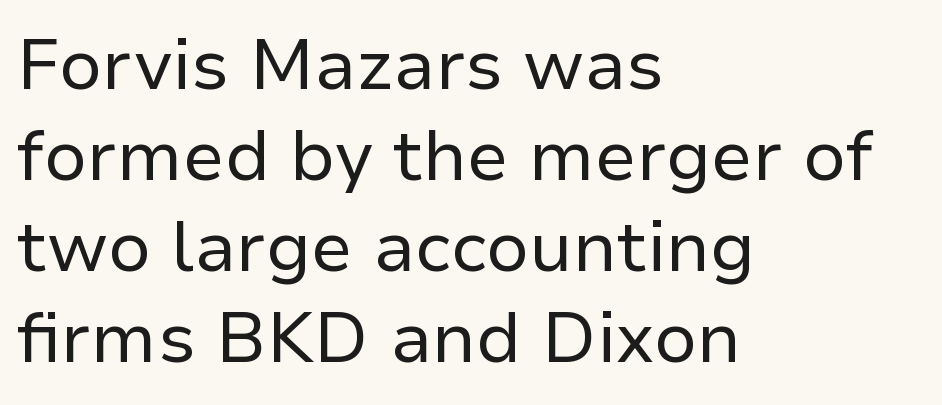
Q: Is the text bold? A: No.
Q: Is the text italic (slanted)? A: No, it is upright.
Q: Is the typeface a serif or a sans-serif typeface? A: Sans-serif.
Q: Is the text underlined? A: No.
Q: How is the paragraph aligned? A: Left-aligned.
Q: Is the spacing between letters normal or unusually wide? A: Normal.
Q: Is the spacing between lines tight, normal or loose? A: Normal.
Q: Width (condensed, normal, or wide)? A: Normal.
Q: Stroke contrast? A: Low.
Q: x-height? A: Medium.
Q: Monospaced? A: No.
